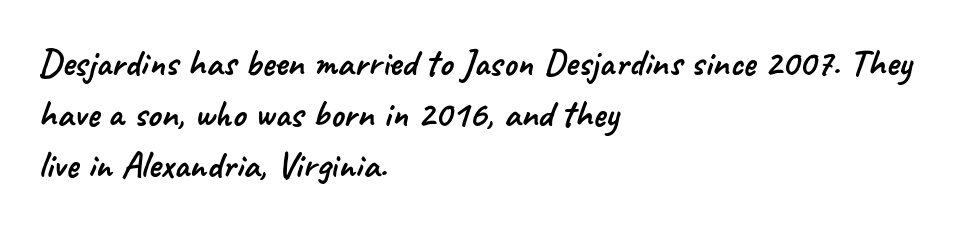
Q: Is the typeface a serif or a sans-serif typeface? A: Sans-serif.
Q: Is the text underlined? A: No.
Q: How is the paragraph aligned? A: Left-aligned.
Q: Is the spacing between letters normal or unusually wide? A: Normal.
Q: Is the spacing between lines tight, normal or loose? A: Normal.
Q: Width (condensed, normal, or wide)? A: Normal.
Q: Stroke contrast? A: Low.
Q: x-height? A: Small.
Q: Monospaced? A: No.
